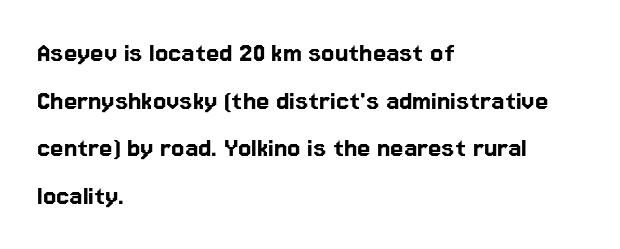
{"serif": "no", "italic": "no", "width": "normal", "stroke_contrast": "low", "x_height": "medium", "monospaced": "no", "underline": "no", "align": "left", "line_spacing": "normal", "line_spacing_ratio": 1.59, "letter_spacing": "normal", "letter_spacing_em": 0.0, "glyph_px": 30}
